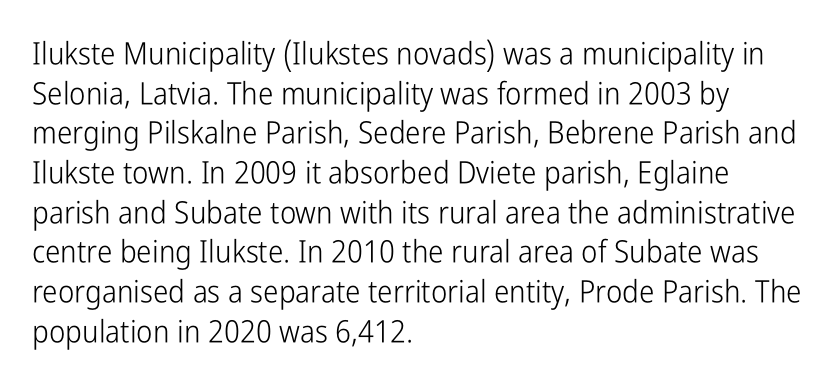
These lines keep a tight, regular rhythm from letter to letter. Compared with a centered layout, this one pins lines to the left instead. Is the stroke heavy? The answer is a plain regular-or-lighter. Notice how the stems are strictly vertical — no italics here. Think of a printed novel: that variable character pitch is what you see here.
